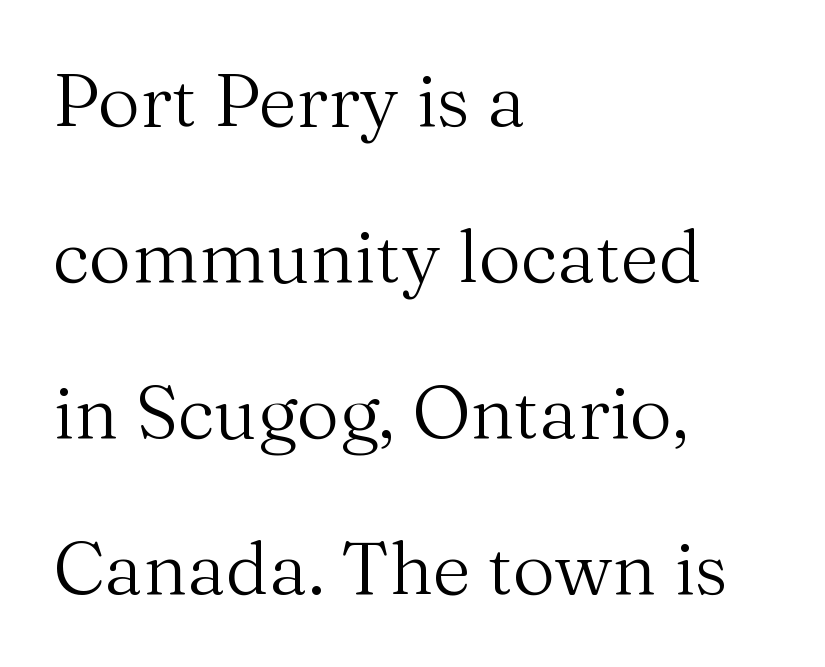
{"serif": "yes", "italic": "no", "bold": "no", "weight": "regular", "width": "normal", "stroke_contrast": "medium", "x_height": "medium", "monospaced": "no", "underline": "no", "align": "left", "line_spacing": "loose", "line_spacing_ratio": 2.11, "letter_spacing": "normal", "letter_spacing_em": 0.0, "glyph_px": 74}
